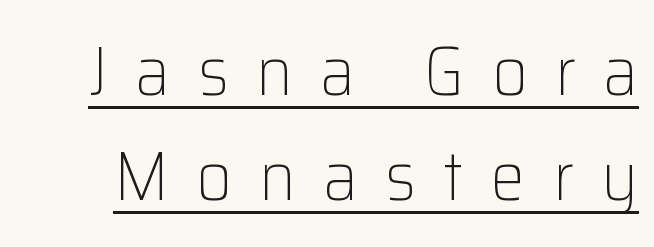
There is plenty of visible air inserted between adjacent glyphs. Interline gaps are of average width in this sample. The characters are drawn with everyday or finer stroke widths. The letters carry no serifs — their stems end cleanly without finishing strokes. The lettering is marked with a stroke running underneath it. Every stem runs plumb, perpendicular to the baseline.
